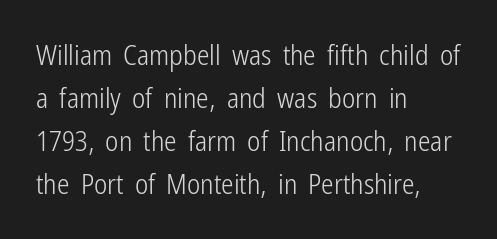
Q: Is the text bold? A: No.
Q: Is the text italic (slanted)? A: No, it is upright.
Q: Is the typeface a serif or a sans-serif typeface? A: Sans-serif.
Q: Is the text underlined? A: No.
Q: How is the paragraph aligned? A: Left-aligned.
Q: Is the spacing between letters normal or unusually wide? A: Normal.
Q: Is the spacing between lines tight, normal or loose? A: Normal.
Q: Width (condensed, normal, or wide)? A: Condensed.
Q: Stroke contrast? A: Low.
Q: x-height? A: Medium.
Q: Monospaced? A: No.
